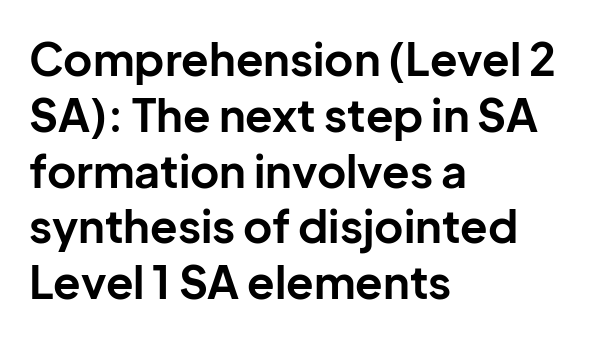
The image shows 45 px bold sans-serif type, upright; set left-aligned, line spacing 1.24x, normal letter spacing, not underlined; low stroke contrast and a medium x-height.
